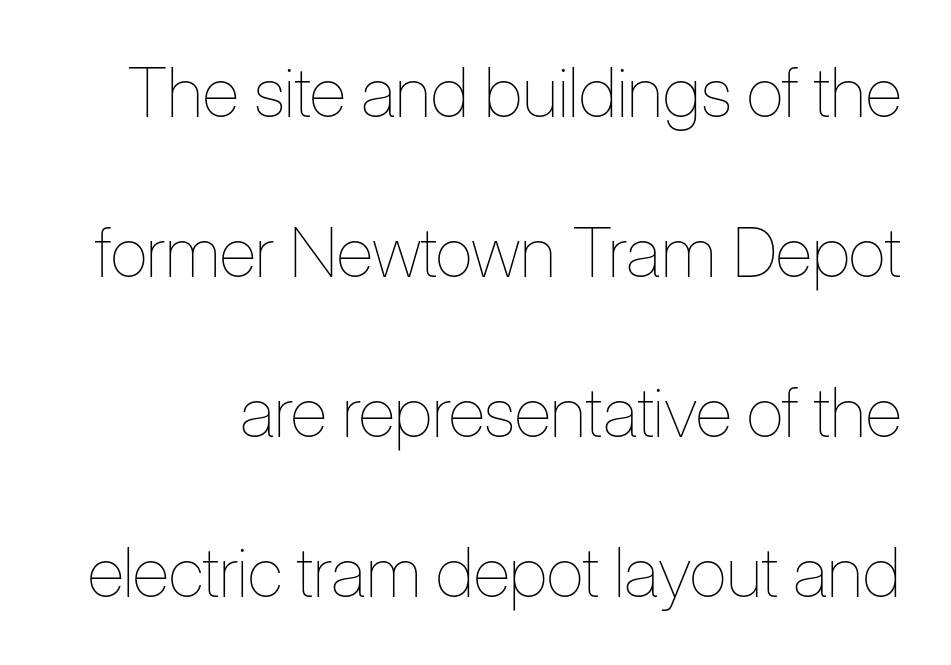
Q: Is the text bold? A: No.
Q: Is the text italic (slanted)? A: No, it is upright.
Q: Is the text underlined? A: No.
Q: Is the spacing between letters normal or unusually wide? A: Normal.
Q: Is the spacing between lines tight, normal or loose? A: Loose.
Q: Width (condensed, normal, or wide)? A: Condensed.
Q: Stroke contrast? A: Low.
Q: x-height? A: Medium.
Q: Monospaced? A: No.
